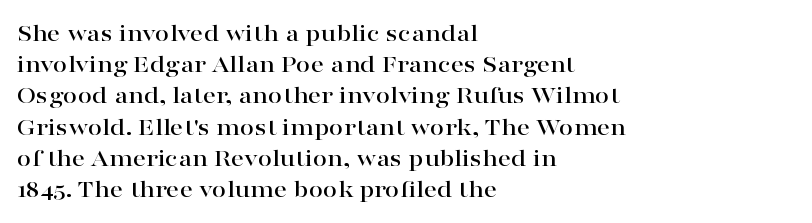
{"italic": "no", "underline": "no", "align": "left", "line_spacing_ratio": 1.2, "letter_spacing": "normal", "letter_spacing_em": 0.0, "glyph_px": 26}
